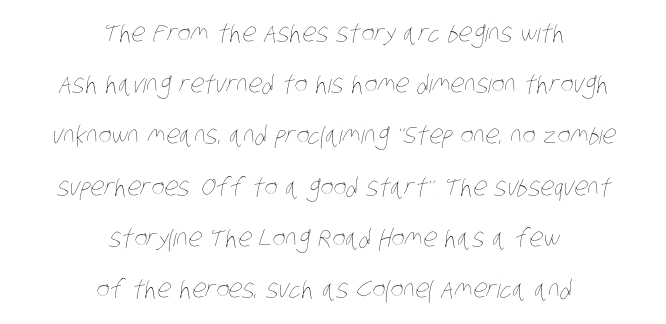
{"bold": "no", "underline": "no", "align": "center", "line_spacing": "loose", "line_spacing_ratio": 2.05, "letter_spacing": "normal", "letter_spacing_em": 0.0, "glyph_px": 25}
